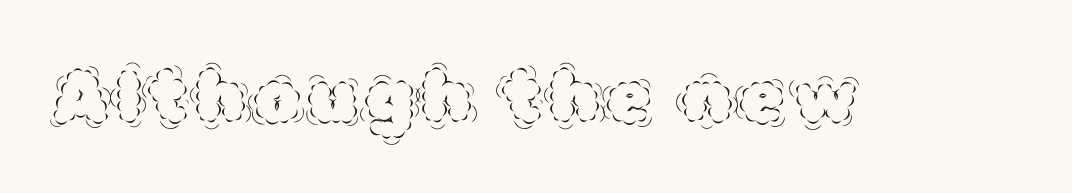
Q: Is the text bold? A: No.
Q: Is the text italic (slanted)? A: No, it is upright.
Q: Is the text underlined? A: No.
Q: Width (condensed, normal, or wide)? A: Normal.
Q: x-height? A: Large.
Q: Monospaced? A: No.
